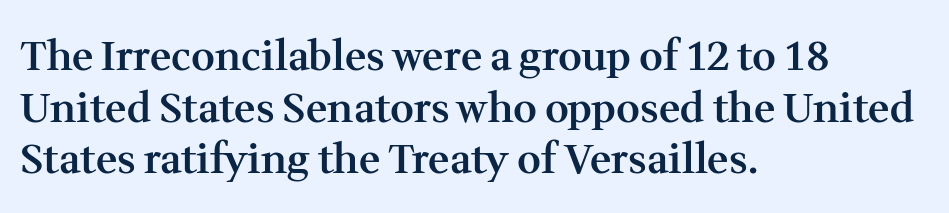
Q: Is the text bold? A: Semi-bold.
Q: Is the text italic (slanted)? A: No, it is upright.
Q: Is the typeface a serif or a sans-serif typeface? A: Serif.
Q: Is the text underlined? A: No.
Q: How is the paragraph aligned? A: Left-aligned.
Q: Is the spacing between letters normal or unusually wide? A: Normal.
Q: Is the spacing between lines tight, normal or loose? A: Normal.
Q: Width (condensed, normal, or wide)? A: Normal.
Q: Stroke contrast? A: Medium.
Q: x-height? A: Medium.
Q: Monospaced? A: No.
